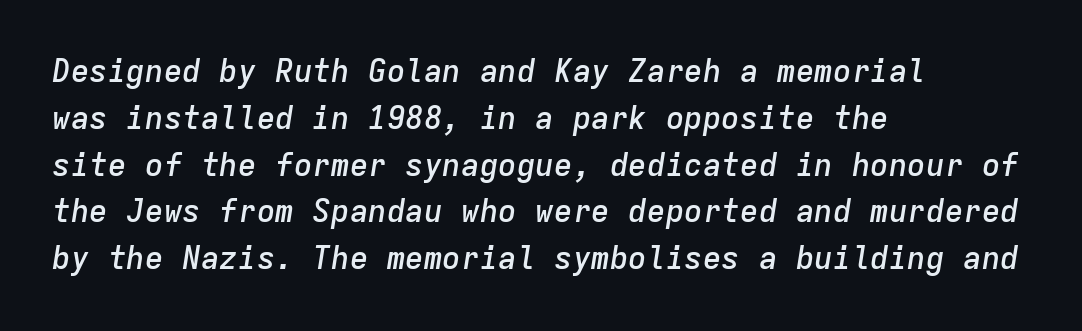
Q: Is the text bold? A: Semi-bold.
Q: Is the text italic (slanted)? A: Yes, it leans right by about 9 degrees.
Q: Is the text underlined? A: No.
Q: How is the paragraph aligned? A: Left-aligned.
Q: Is the spacing between letters normal or unusually wide? A: Normal.
Q: Is the spacing between lines tight, normal or loose? A: Normal.
Q: Width (condensed, normal, or wide)? A: Normal.
Q: Stroke contrast? A: Low.
Q: x-height? A: Medium.
Q: Monospaced? A: Yes.
